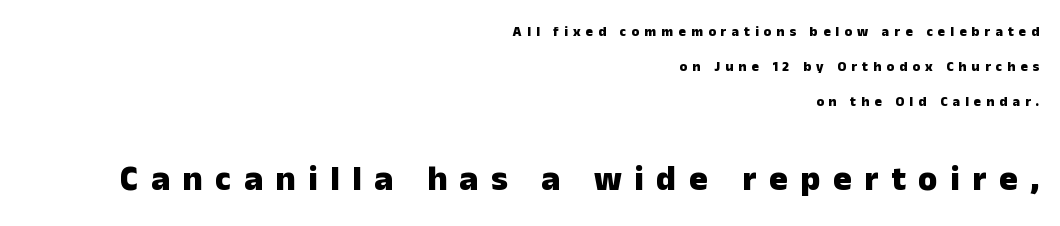
{"serif": "no", "italic": "no", "bold": "yes", "weight": "heavy", "width": "normal", "stroke_contrast": "low", "x_height": "medium", "monospaced": "no", "underline": "no", "align": "right", "line_spacing": "loose", "line_spacing_ratio": 2.5, "letter_spacing": "wide", "letter_spacing_em": 0.36, "larger_block": "second", "size_ratio": 2.5, "glyph_px": 35}
